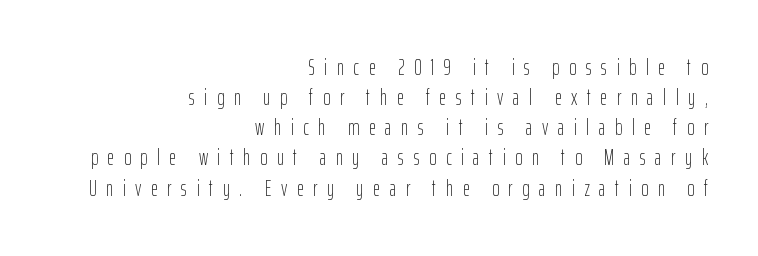
{"italic": "no", "bold": "no", "underline": "no", "align": "right", "line_spacing": "normal", "line_spacing_ratio": 1.37, "letter_spacing": "wide", "letter_spacing_em": 0.43, "glyph_px": 22}
